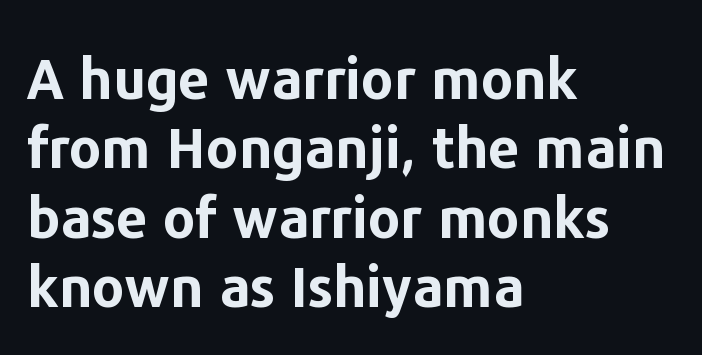
Q: Is the text bold? A: Yes.
Q: Is the text italic (slanted)? A: No, it is upright.
Q: Is the typeface a serif or a sans-serif typeface? A: Sans-serif.
Q: Is the text underlined? A: No.
Q: How is the paragraph aligned? A: Left-aligned.
Q: Is the spacing between letters normal or unusually wide? A: Normal.
Q: Width (condensed, normal, or wide)? A: Normal.
Q: Stroke contrast? A: Low.
Q: x-height? A: Medium.
Q: Monospaced? A: No.
